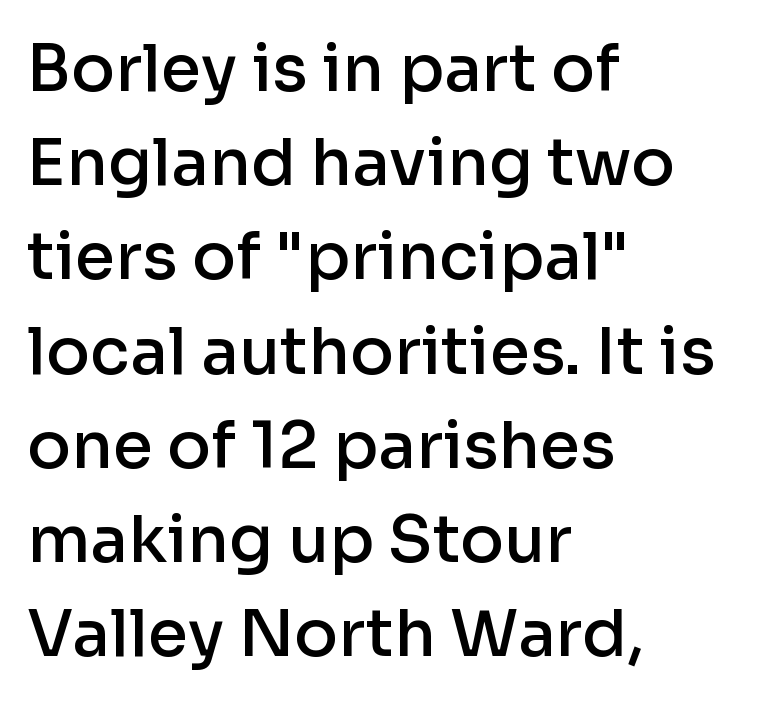
Q: Is the text bold? A: Semi-bold.
Q: Is the text italic (slanted)? A: No, it is upright.
Q: Is the typeface a serif or a sans-serif typeface? A: Sans-serif.
Q: Is the text underlined? A: No.
Q: How is the paragraph aligned? A: Left-aligned.
Q: Is the spacing between letters normal or unusually wide? A: Normal.
Q: Is the spacing between lines tight, normal or loose? A: Normal.
Q: Width (condensed, normal, or wide)? A: Normal.
Q: Stroke contrast? A: Low.
Q: x-height? A: Medium.
Q: Monospaced? A: No.
